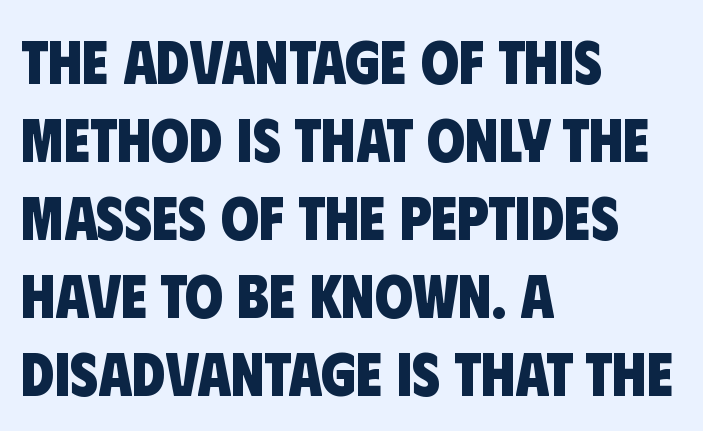
The image shows 61 px heavy, condensed sans-serif type; set left-aligned, normal line spacing (1.28x), normal letter spacing, not underlined; low stroke contrast and a large x-height.
